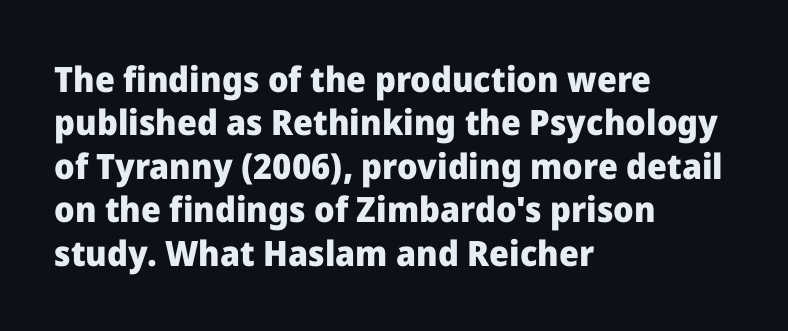
{"serif": "no", "italic": "no", "bold": "yes", "weight": "heavy", "width": "normal", "stroke_contrast": "low", "x_height": "medium", "monospaced": "no", "underline": "no", "align": "left", "line_spacing_ratio": 1.24, "letter_spacing": "normal", "letter_spacing_em": 0.0, "glyph_px": 35}
